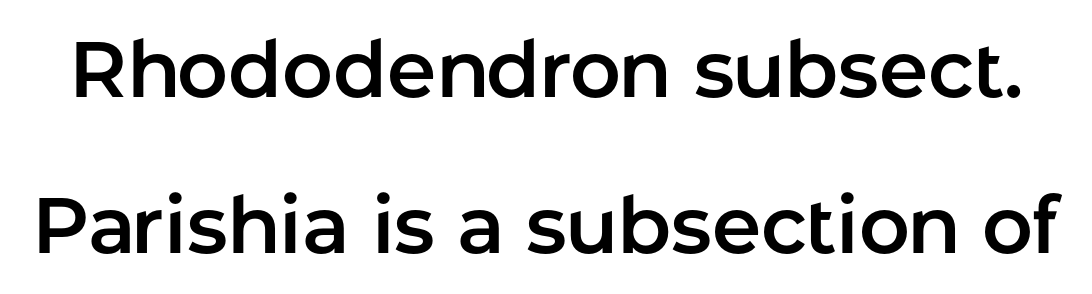
Bare-footed words on every line. In terms of letterspacing, this is plain default setting. Nothing sits at the stroke ends, so this counts as sans-serif. The vertical gap from one line to the next is large. You can tell it's not italic because the verticals are truly vertical.
